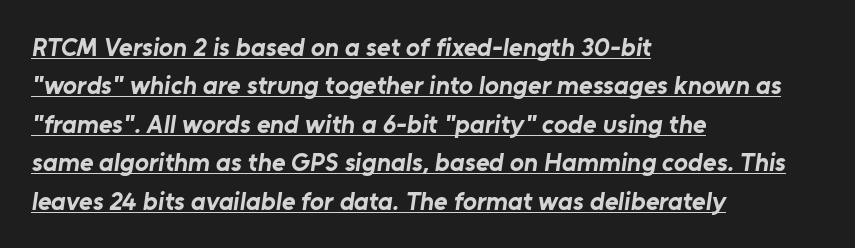
Q: Is the text bold? A: Yes.
Q: Is the text underlined? A: Yes.
Q: How is the paragraph aligned? A: Left-aligned.
Q: Is the spacing between letters normal or unusually wide? A: Normal.
Q: Is the spacing between lines tight, normal or loose? A: Normal.
